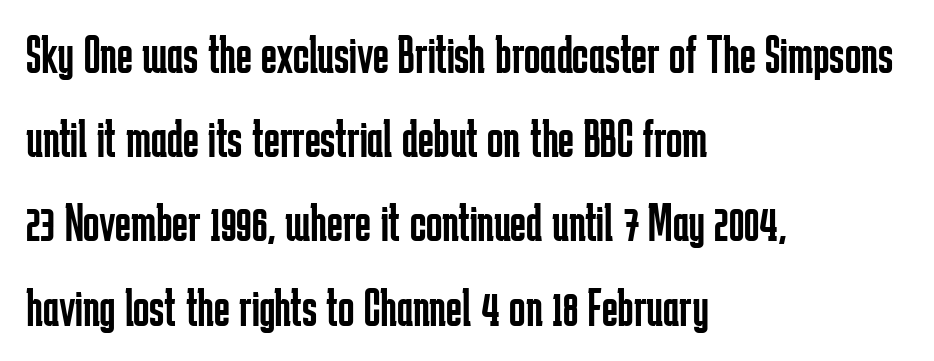
{"serif": "no", "italic": "no", "bold": "no", "weight": "regular", "width": "condensed", "stroke_contrast": "low", "x_height": "medium", "monospaced": "no", "underline": "no", "align": "left", "line_spacing": "normal", "line_spacing_ratio": 1.56, "letter_spacing": "normal", "letter_spacing_em": 0.0, "glyph_px": 54}
